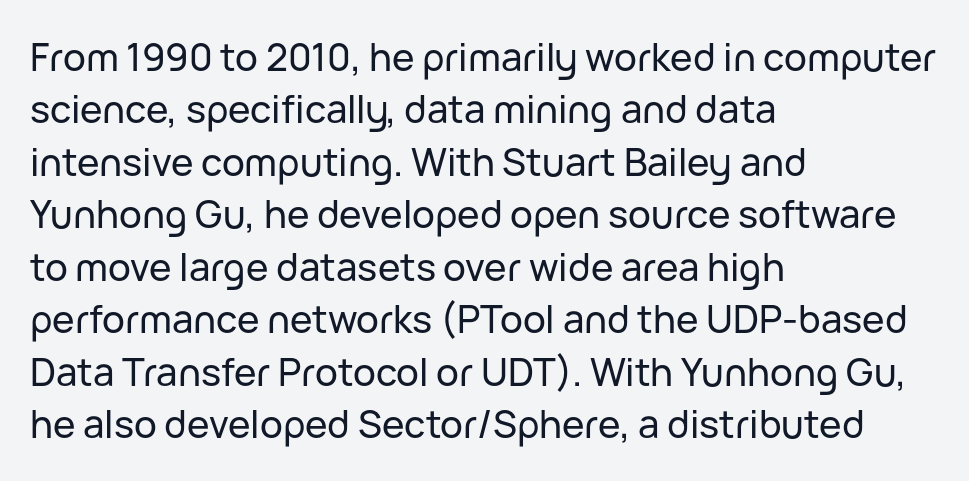
{"serif": "no", "italic": "no", "width": "normal", "stroke_contrast": "low", "x_height": "medium", "monospaced": "no", "underline": "no", "align": "left", "line_spacing": "normal", "line_spacing_ratio": 1.38, "letter_spacing": "normal", "letter_spacing_em": 0.0, "glyph_px": 38}
